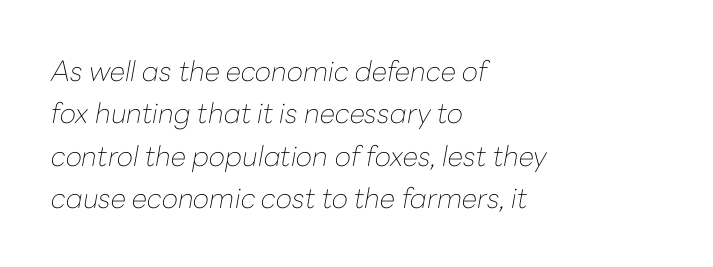
Quick note: underline off. The vertical gap from one line to the next is medium. Tracking value appears to be zero — textbook default spacing. Short and long lines alike share a common starting point at left. Stem width sits at or under what a default text font uses. There's an unmistakable incline to the writing here.
